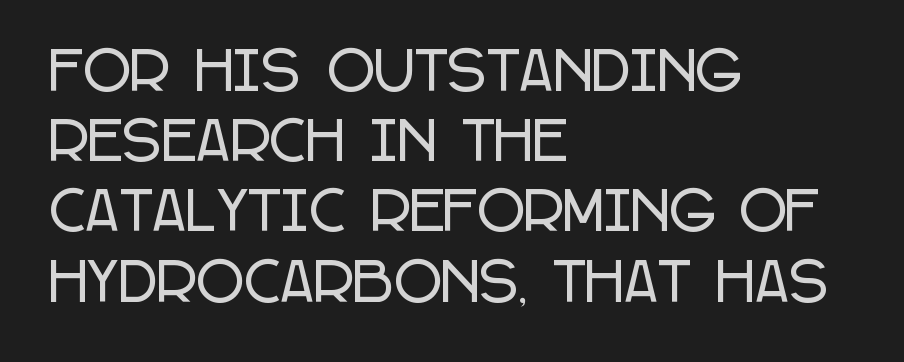
{"serif": "no", "italic": "no", "width": "condensed", "stroke_contrast": "low", "x_height": "large", "monospaced": "no", "underline": "no", "align": "left", "line_spacing": "normal", "line_spacing_ratio": 1.35, "letter_spacing": "normal", "letter_spacing_em": 0.0, "glyph_px": 52}
